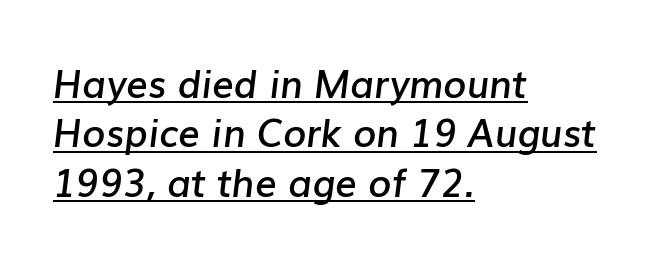
{"italic": "yes", "lean": "right", "slant_degrees": 7, "bold": "semi", "weight": "semibold", "width": "normal", "stroke_contrast": "low", "x_height": "medium", "monospaced": "no", "underline": "yes", "align": "left", "line_spacing": "normal", "line_spacing_ratio": 1.3, "letter_spacing": "normal", "letter_spacing_em": 0.0, "glyph_px": 38}
